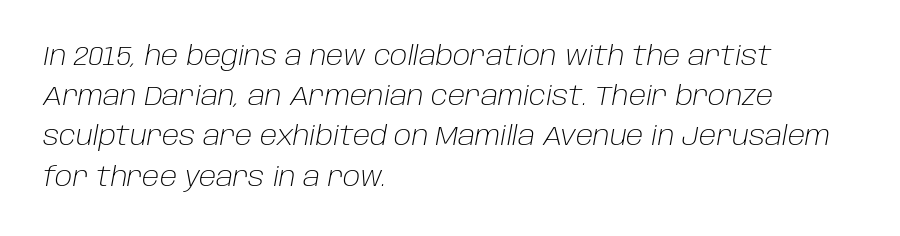
Q: Is the text bold? A: No.
Q: Is the text italic (slanted)? A: Yes, it leans right by about 10 degrees.
Q: Is the text underlined? A: No.
Q: How is the paragraph aligned? A: Left-aligned.
Q: Is the spacing between letters normal or unusually wide? A: Normal.
Q: Is the spacing between lines tight, normal or loose? A: Normal.
